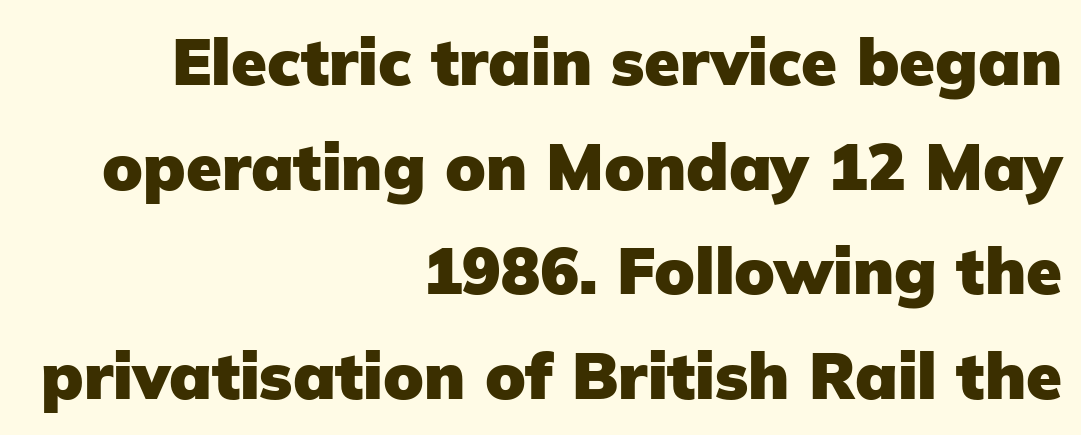
No extra tracking has been applied to these lines. Any mark beneath the type? The region is blank. Thick stems and heavy bowls — unmistakably bold. It's the straight-up-and-down kind of type. Looks like regular typesetting: each glyph gets only the width it needs.
